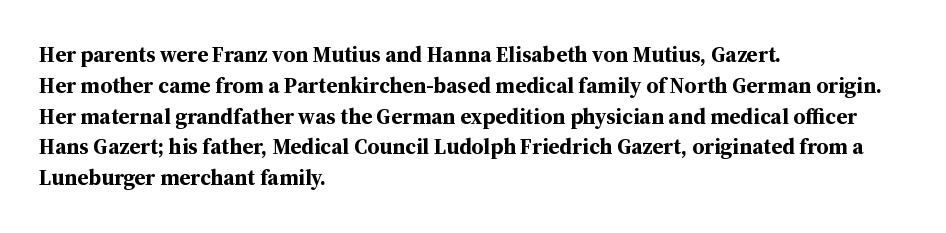
{"italic": "no", "bold": "yes", "underline": "no", "align": "left", "line_spacing": "normal", "line_spacing_ratio": 1.4, "letter_spacing": "normal", "letter_spacing_em": 0.0, "glyph_px": 22}
